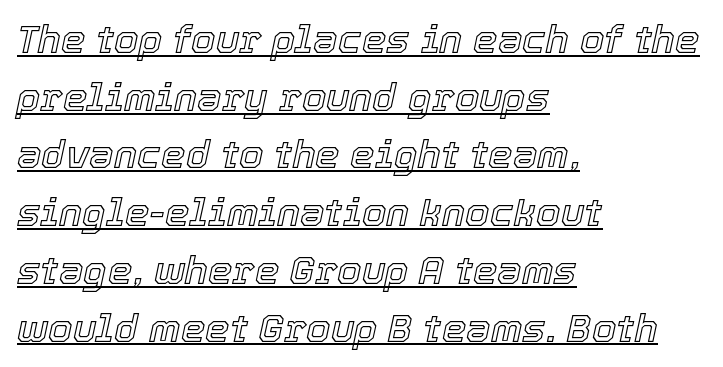
The image shows 39 px text type, italic (leaning right); set left-aligned, normal line spacing (1.48x), normal letter spacing, underlined; a medium x-height.
